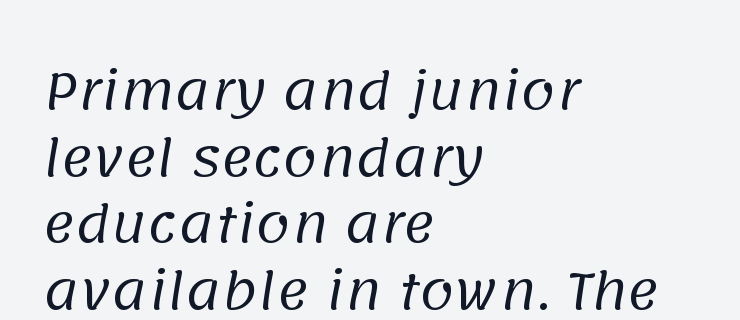
The image shows 49 px regular-weight sans-serif type; set left-aligned, normal line spacing (1.36x), normal letter spacing, not underlined; low stroke contrast and a large x-height.
